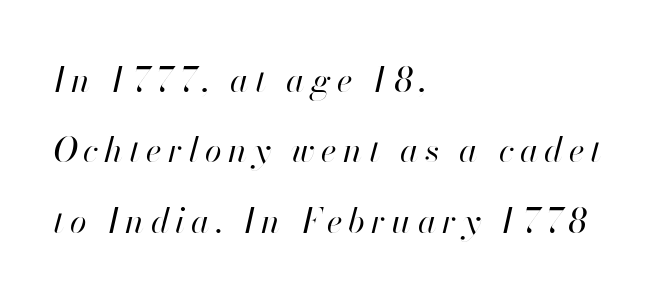
In CSS terms this would be text-align: left. Nobody drew a line under any word here. You could fit nearly another row in the gap between these rows. The strokes are not fattened; the text isn't bold. An italicized treatment has been applied to the whole sample. This sample has the flowing, uneven cadence of proportional lettering.
